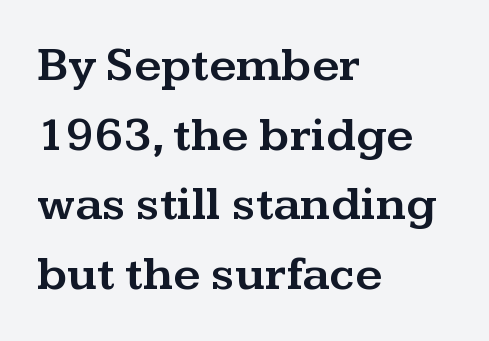
A normal amount of white space separates one row of letters from the next. Nope, not italic — everything's standing straight. Letters rest on an invisible, unmarked baseline. Tracking value appears to be zero — textbook default spacing. Here the designer chose a conventional face with non-uniform glyph widths. The paragraph shown leans on its left margin.
